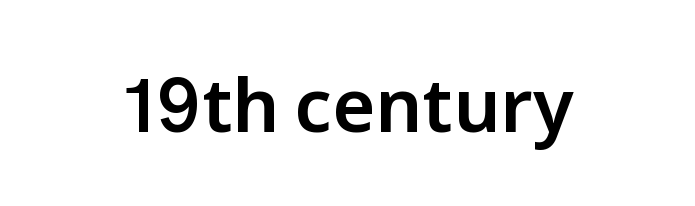
The image shows 74 px sans-serif type, upright; set normal letter spacing, not underlined; low stroke contrast and a medium x-height.
